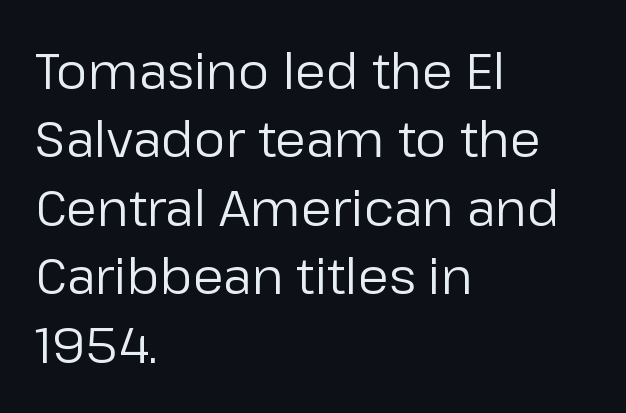
{"serif": "no", "italic": "no", "bold": "no", "weight": "regular", "width": "normal", "stroke_contrast": "low", "x_height": "medium", "monospaced": "no", "underline": "no", "align": "left", "line_spacing": "normal", "line_spacing_ratio": 1.37, "letter_spacing": "normal", "letter_spacing_em": 0.0, "glyph_px": 50}
